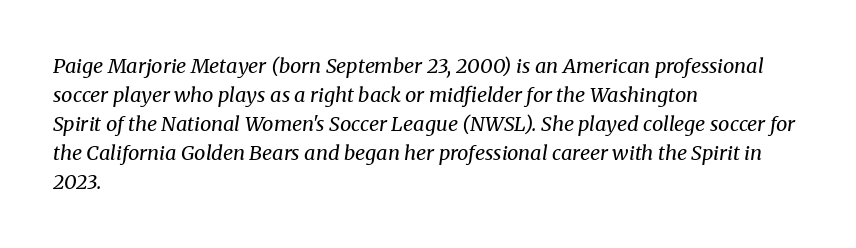
The image shows 20 px text type, italic (leaning right); set left-aligned, normal line spacing (1.45x), normal letter spacing, not underlined.
